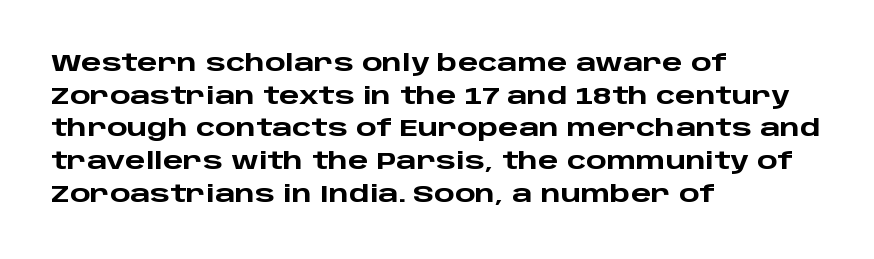
{"italic": "no", "bold": "yes", "underline": "no", "align": "left", "line_spacing": "normal", "line_spacing_ratio": 1.36, "letter_spacing": "normal", "letter_spacing_em": 0.0, "glyph_px": 24}
